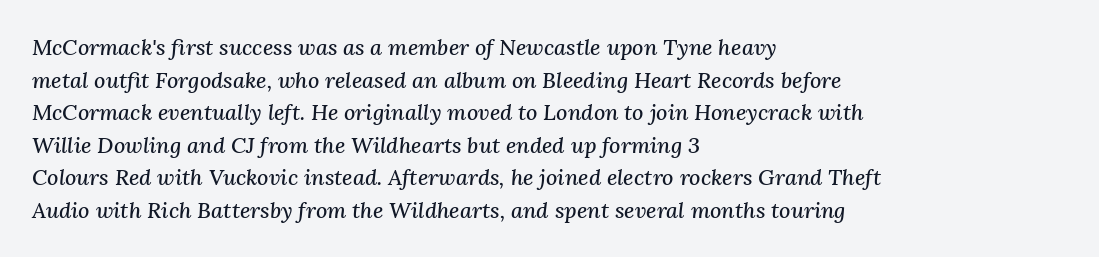
Horizontally, the lines are justified to the leading edge only. Is the type slanted? Yes — the strokes lean at a clear angle. No extra tracking has been applied to these lines. Check under the words: just untouched page. Evenly set lines give the paragraph a standard silhouette.
